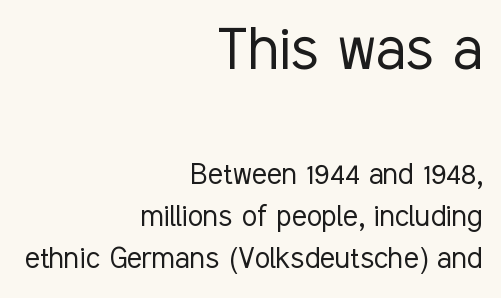
{"serif": "no", "italic": "no", "bold": "no", "weight": "light", "width": "condensed", "stroke_contrast": "low", "x_height": "medium", "monospaced": "no", "underline": "no", "align": "right", "line_spacing_ratio": 1.2, "letter_spacing": "normal", "letter_spacing_em": 0.0, "larger_block": "first", "size_ratio": 2.0, "glyph_px": 70}
